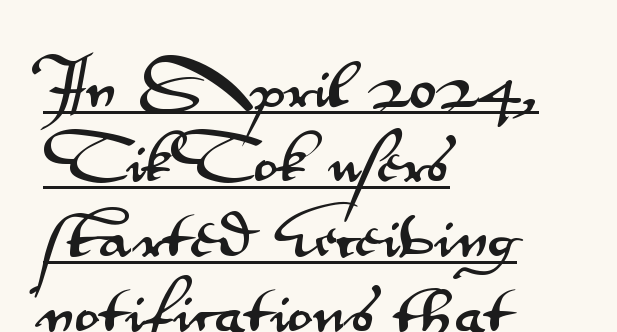
The image shows 52 px wide sans-serif type; set left-aligned, normal line spacing (1.44x), normal letter spacing, underlined; medium stroke contrast and a small x-height.
